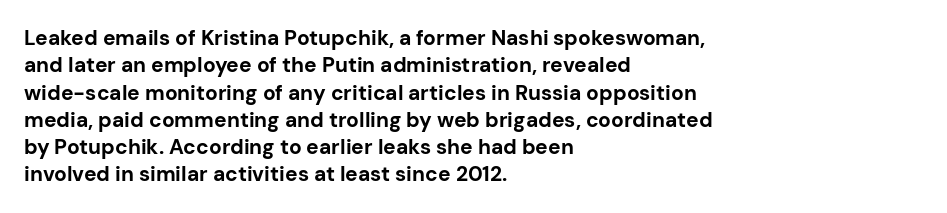
Q: Is the text bold? A: Yes.
Q: Is the text italic (slanted)? A: No, it is upright.
Q: Is the text underlined? A: No.
Q: How is the paragraph aligned? A: Left-aligned.
Q: Is the spacing between letters normal or unusually wide? A: Normal.
Q: Is the spacing between lines tight, normal or loose? A: Normal.
